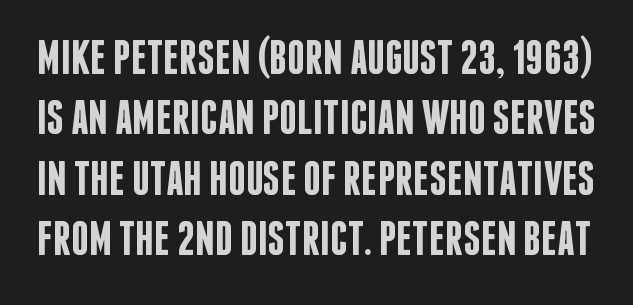
Q: Is the text bold? A: Semi-bold.
Q: Is the text italic (slanted)? A: No, it is upright.
Q: Is the typeface a serif or a sans-serif typeface? A: Sans-serif.
Q: Is the text underlined? A: No.
Q: Is the spacing between letters normal or unusually wide? A: Normal.
Q: Width (condensed, normal, or wide)? A: Condensed.
Q: Stroke contrast? A: Low.
Q: x-height? A: Large.
Q: Monospaced? A: No.
